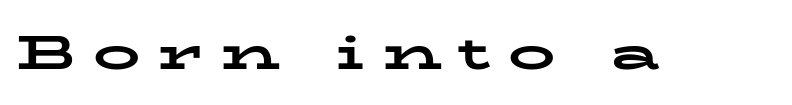
{"serif": "yes", "italic": "no", "bold": "yes", "weight": "bold", "width": "wide", "stroke_contrast": "low", "x_height": "medium", "monospaced": "no", "underline": "no", "letter_spacing": "wide", "letter_spacing_em": 0.36, "glyph_px": 47}
